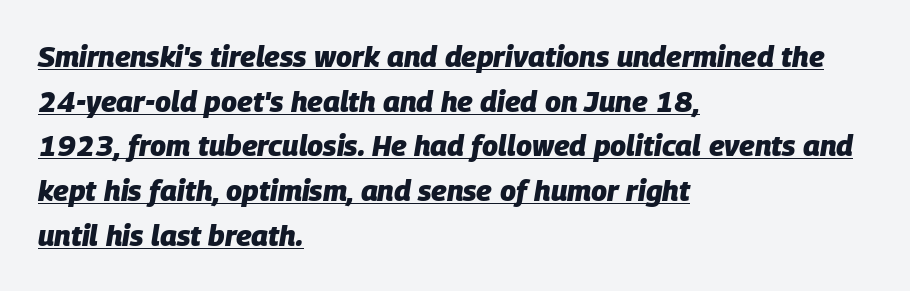
Its strokes are broad and dark, the hallmark of bold type. Does a line run under the words? Yes, clearly. The passage is arranged the way most books set body copy — flush left. Normally led — the rows are evenly, conventionally spaced. Would a proofreader flag this as italicized? Yes.
